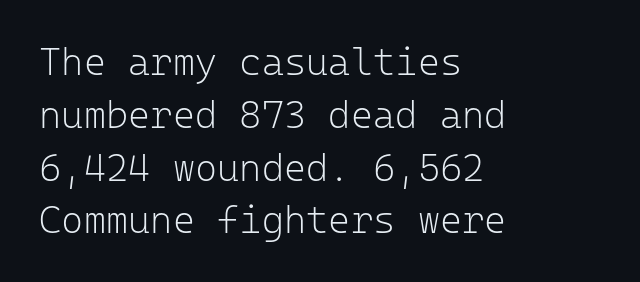
The image shows 38 px light sans-serif type, upright, monospaced; set left-aligned, normal line spacing (1.39x), normal letter spacing, not underlined; low stroke contrast and a medium x-height.
